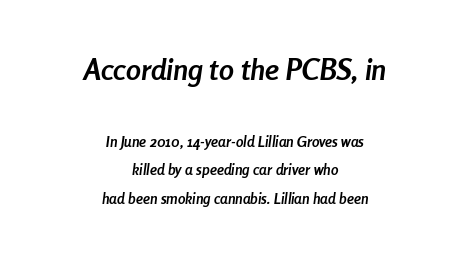
The gap between lines stays unmarked. The rendering applies a slant to the glyphs. Leftover space on each line is divided equally before and after the words. Short note: letters normally spaced.
